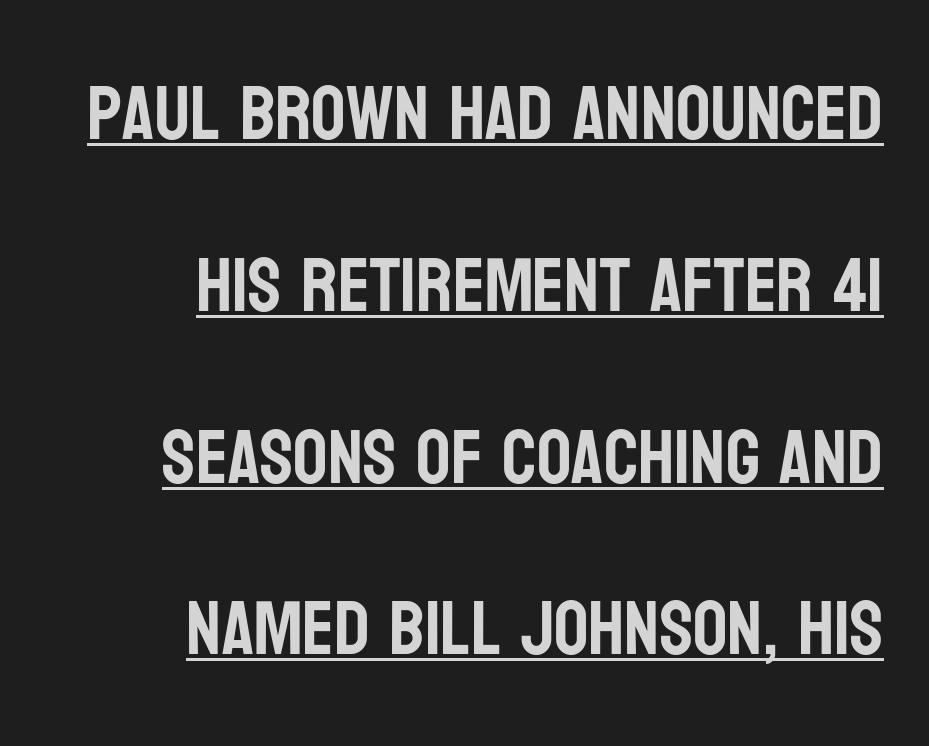
Q: Is the text italic (slanted)? A: No, it is upright.
Q: Is the typeface a serif or a sans-serif typeface? A: Sans-serif.
Q: Is the text underlined? A: Yes.
Q: How is the paragraph aligned? A: Right-aligned.
Q: Is the spacing between letters normal or unusually wide? A: Normal.
Q: Is the spacing between lines tight, normal or loose? A: Loose.
Q: Width (condensed, normal, or wide)? A: Condensed.
Q: Stroke contrast? A: Low.
Q: x-height? A: Large.
Q: Monospaced? A: No.
